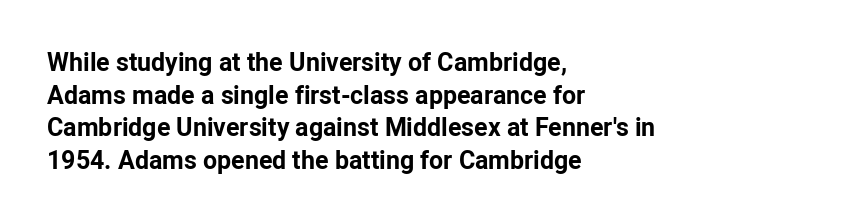
You could call the tracking neutral — neither tight nor loose. Ordinary non-slanted type is in use. Heavy, bold letterforms. Does the copy run flush right? No — it runs flush left. Regular leading.
